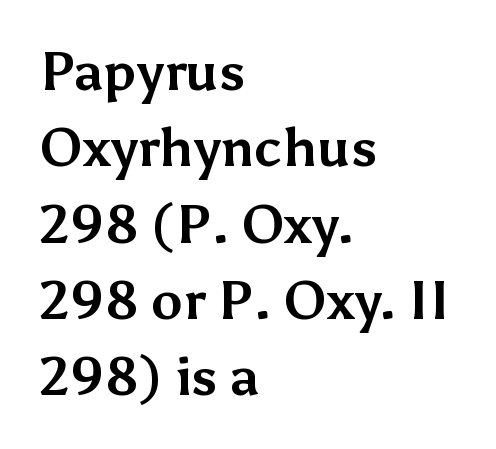
These lines are rendered in a variable-pitch font. What's the leading like? Ordinary, nothing unusual. Strokes here are thick enough to call this a true bold. The rendering shows plain stroke endings on the letterforms — a sans-serif design. Where is the straight margin? On the left.
